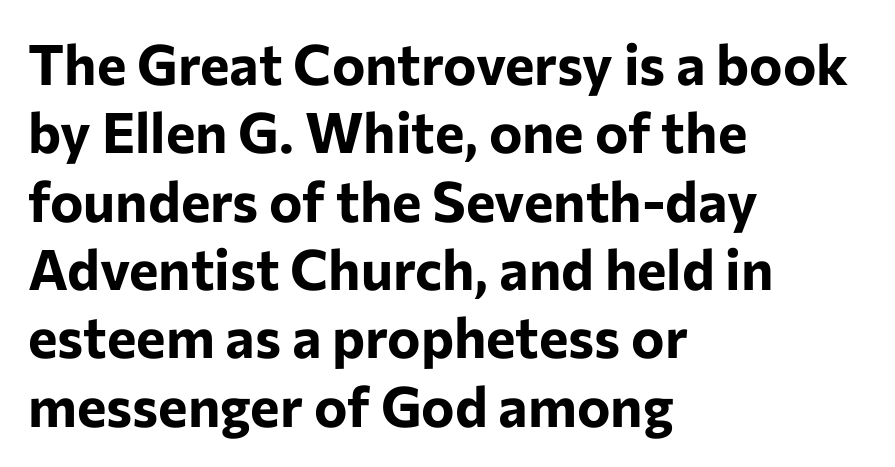
{"serif": "no", "italic": "no", "bold": "yes", "weight": "bold", "width": "normal", "stroke_contrast": "low", "x_height": "medium", "monospaced": "no", "underline": "no", "align": "left", "line_spacing_ratio": 1.22, "letter_spacing": "normal", "letter_spacing_em": 0.0, "glyph_px": 56}
